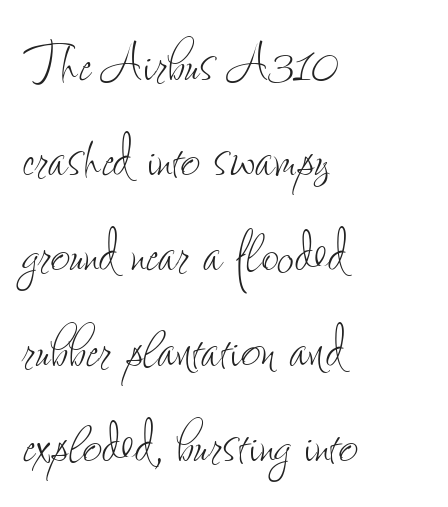
{"bold": "no", "weight": "thin", "width": "condensed", "stroke_contrast": "low", "x_height": "small", "monospaced": "no", "underline": "no", "align": "left", "line_spacing": "normal", "line_spacing_ratio": 1.4, "letter_spacing": "normal", "letter_spacing_em": 0.0, "glyph_px": 68}
